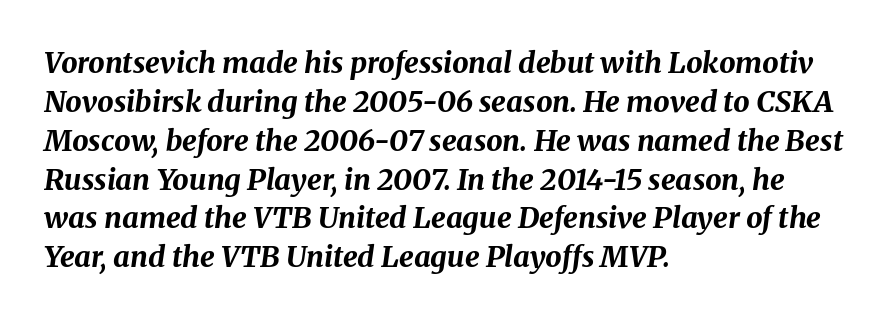
Q: Is the text bold? A: Yes.
Q: Is the text italic (slanted)? A: Yes, it leans right by about 8 degrees.
Q: Is the text underlined? A: No.
Q: How is the paragraph aligned? A: Left-aligned.
Q: Is the spacing between letters normal or unusually wide? A: Normal.
Q: Is the spacing between lines tight, normal or loose? A: Normal.
Q: Width (condensed, normal, or wide)? A: Normal.
Q: Stroke contrast? A: Medium.
Q: x-height? A: Medium.
Q: Monospaced? A: No.
